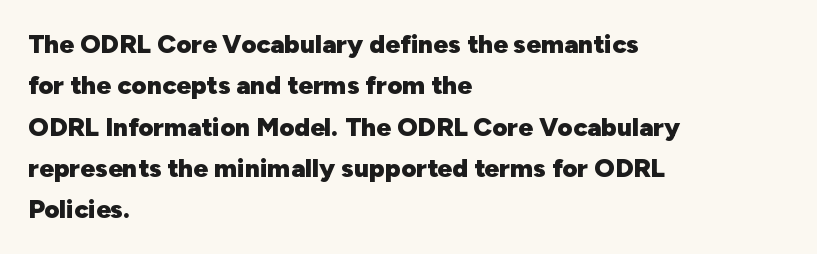
{"italic": "no", "bold": "yes", "underline": "no", "align": "left", "line_spacing": "normal", "line_spacing_ratio": 1.59, "letter_spacing": "normal", "letter_spacing_em": 0.0, "glyph_px": 26}
